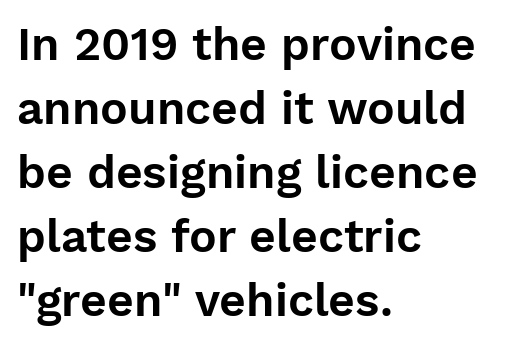
{"serif": "no", "italic": "no", "width": "normal", "stroke_contrast": "low", "x_height": "medium", "monospaced": "no", "underline": "no", "align": "left", "line_spacing": "normal", "line_spacing_ratio": 1.39, "letter_spacing": "normal", "letter_spacing_em": 0.0, "glyph_px": 46}
